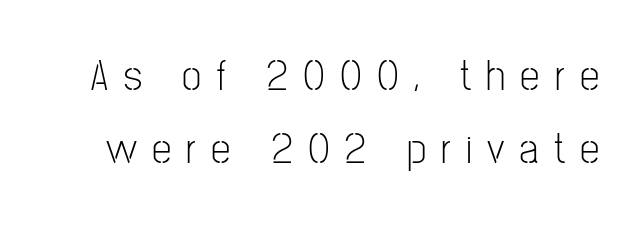
Q: Is the text bold? A: No.
Q: Is the text italic (slanted)? A: No, it is upright.
Q: Is the typeface a serif or a sans-serif typeface? A: Sans-serif.
Q: Is the text underlined? A: No.
Q: Is the spacing between letters normal or unusually wide? A: Unusually wide.
Q: Is the spacing between lines tight, normal or loose? A: Normal.
Q: Width (condensed, normal, or wide)? A: Condensed.
Q: Stroke contrast? A: Low.
Q: x-height? A: Medium.
Q: Monospaced? A: No.
